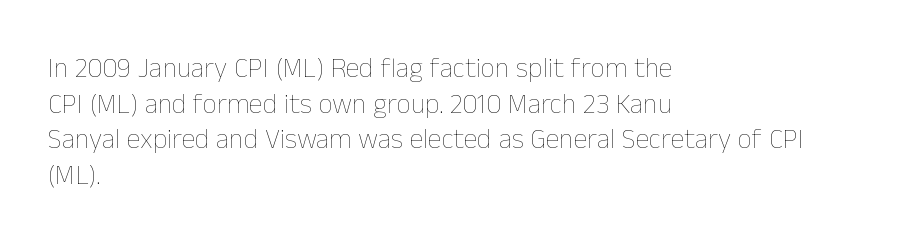
Q: Is the text bold? A: No.
Q: Is the text italic (slanted)? A: No, it is upright.
Q: Is the text underlined? A: No.
Q: How is the paragraph aligned? A: Left-aligned.
Q: Is the spacing between letters normal or unusually wide? A: Normal.
Q: Is the spacing between lines tight, normal or loose? A: Normal.
Q: Width (condensed, normal, or wide)? A: Normal.
Q: Stroke contrast? A: Low.
Q: x-height? A: Medium.
Q: Monospaced? A: No.
